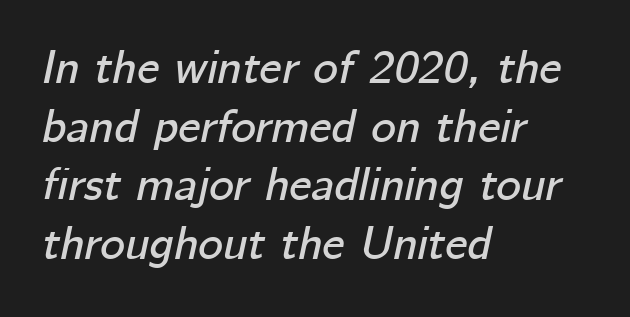
Quick note: italic. The strip under each line holds only bare page. You could call the tracking neutral — neither tight nor loose. A typesetter would call this proportional, since set widths differ per character. A typesetter would call this leading conventional body-copy spacing. One-word summary of the alignment: left.
